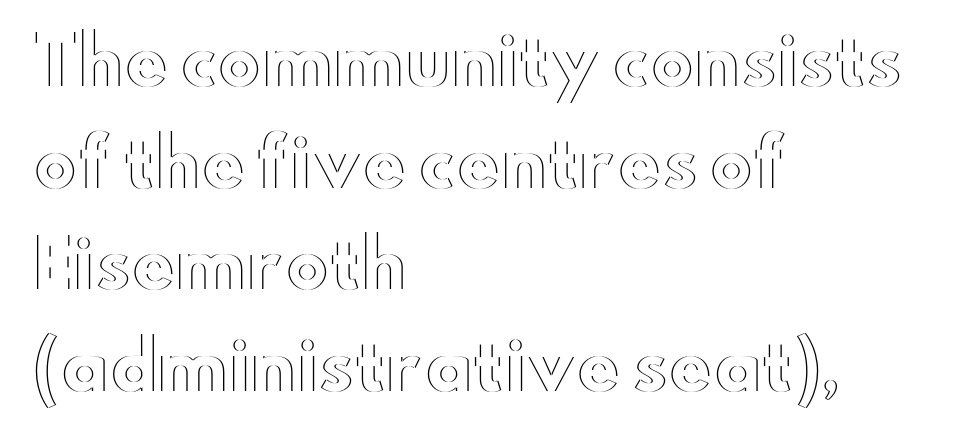
Q: Is the text italic (slanted)? A: No, it is upright.
Q: Is the text underlined? A: No.
Q: How is the paragraph aligned? A: Left-aligned.
Q: Is the spacing between letters normal or unusually wide? A: Normal.
Q: Is the spacing between lines tight, normal or loose? A: Normal.
Q: Width (condensed, normal, or wide)? A: Wide.
Q: x-height? A: Small.
Q: Monospaced? A: No.
